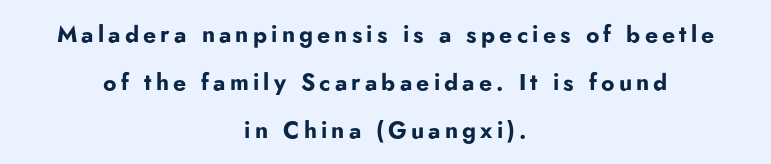
{"italic": "no", "bold": "yes", "underline": "no", "align": "center", "line_spacing": "loose", "line_spacing_ratio": 2.08, "glyph_px": 23}
